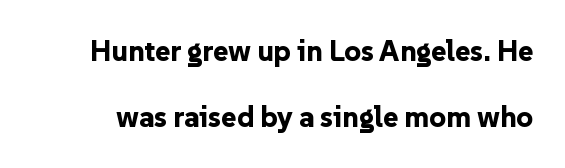
Regarding leading, the lines here are spaced well apart. Honestly, there is no underline to notice here at all. You could not count columns in this text — the font is proportionally spaced. Characters remain perfectly vertical along every line.
